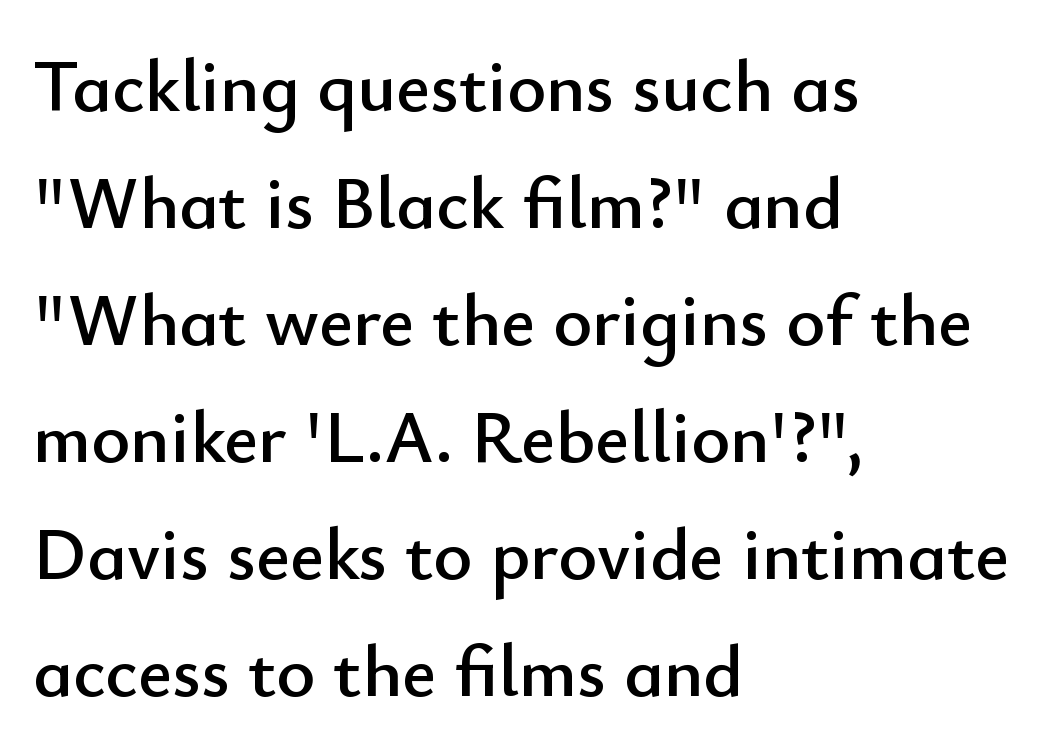
{"serif": "no", "italic": "no", "width": "normal", "stroke_contrast": "low", "x_height": "small", "monospaced": "no", "underline": "no", "align": "left", "line_spacing": "normal", "line_spacing_ratio": 1.58, "letter_spacing": "normal", "letter_spacing_em": 0.0, "glyph_px": 74}
